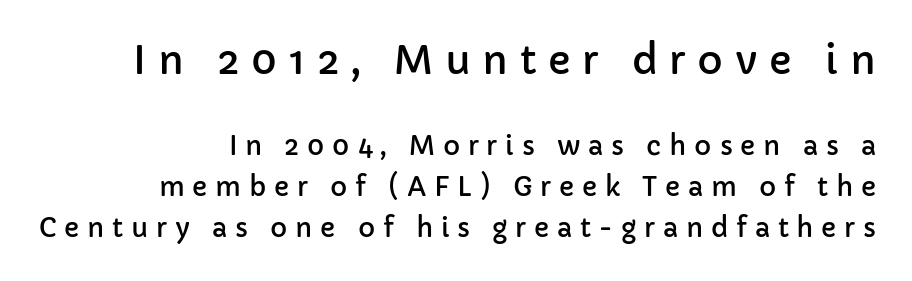
{"serif": "no", "italic": "no", "width": "normal", "stroke_contrast": "low", "x_height": "medium", "monospaced": "no", "underline": "no", "align": "right", "line_spacing": "normal", "line_spacing_ratio": 1.58, "letter_spacing": "wide", "letter_spacing_em": 0.3, "larger_block": "first", "size_ratio": 1.5, "glyph_px": 39}
